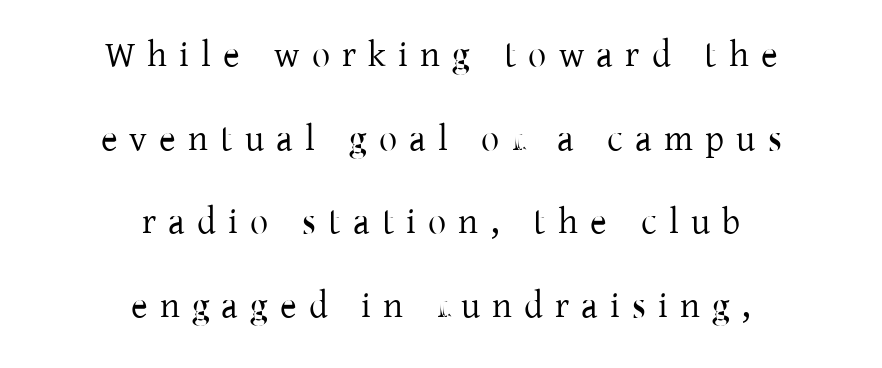
{"serif": "yes", "italic": "no", "bold": "no", "weight": "regular", "width": "normal", "stroke_contrast": "low", "x_height": "medium", "monospaced": "no", "underline": "no", "align": "center", "line_spacing": "loose", "line_spacing_ratio": 2.32, "letter_spacing": "wide", "letter_spacing_em": 0.34, "glyph_px": 36}
